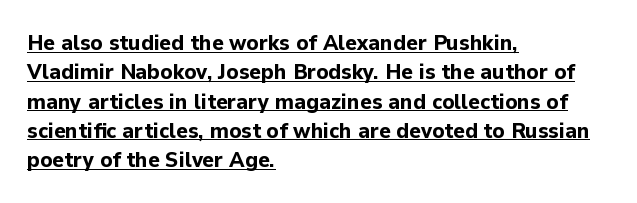
Leftover space on each line is placed entirely after the last word. Tracking value appears to be zero — textbook default spacing. A baseline rule has been typeset under these characters. Stroke thickness is high; the sample reads as a true bold. You can tell it's not italic because the verticals are truly vertical.
